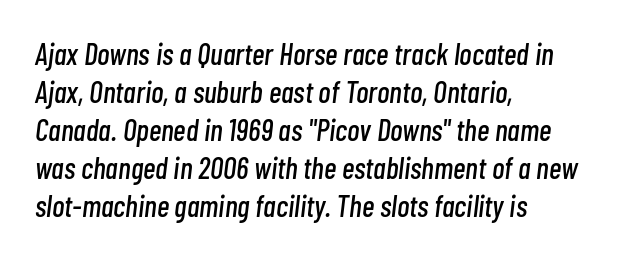
The image shows 30 px condensed type, italic (leaning right); set left-aligned, normal line spacing (1.27x), normal letter spacing, not underlined; low stroke contrast and a medium x-height.
